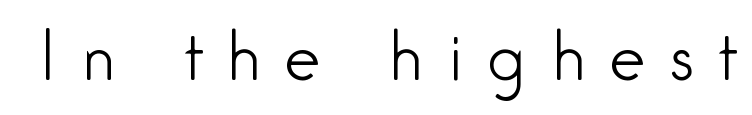
The horizontal fit of the characters is loose and conspicuously gappy. The glyphs are unaccompanied by any horizontal stroke below them. Typographically, this falls in the sans-serif category. Summary of weight: not heavy and not bold. The passage shown is typed in a proportional face where columns would drift. It's the straight-up-and-down kind of type.
